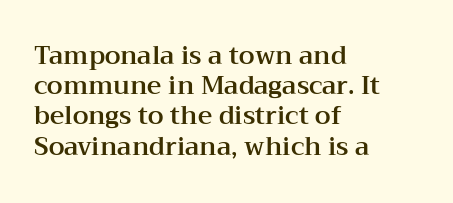
{"italic": "no", "underline": "no", "align": "left", "line_spacing_ratio": 1.21, "letter_spacing": "normal", "letter_spacing_em": 0.0, "glyph_px": 25}
